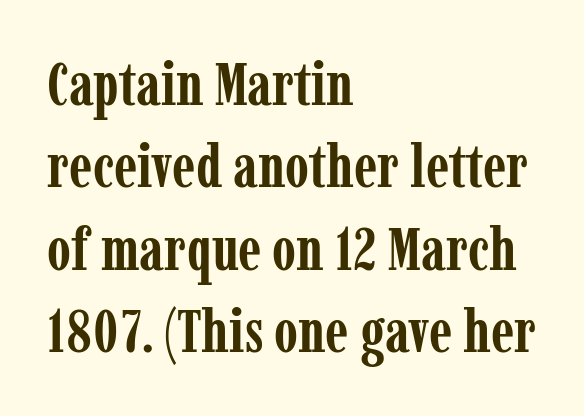
The image shows 61 px semibold, condensed serif type, upright; set left-aligned, normal line spacing (1.35x), normal letter spacing, not underlined; low stroke contrast and a medium x-height.
